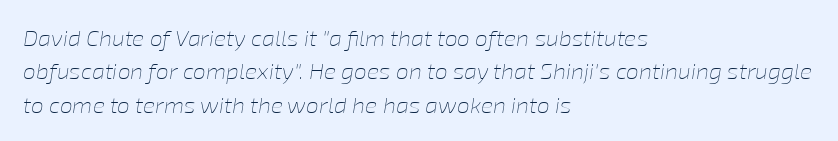
The rendering applies a slant to the glyphs. Letters have the restrained weight of plain body copy at most. Each row of text sits above clean, open space. The face used here is rendered with its standard letterfit. These lines are set flush left with a ragged right edge. Leading matches the norm, producing a regular column.
